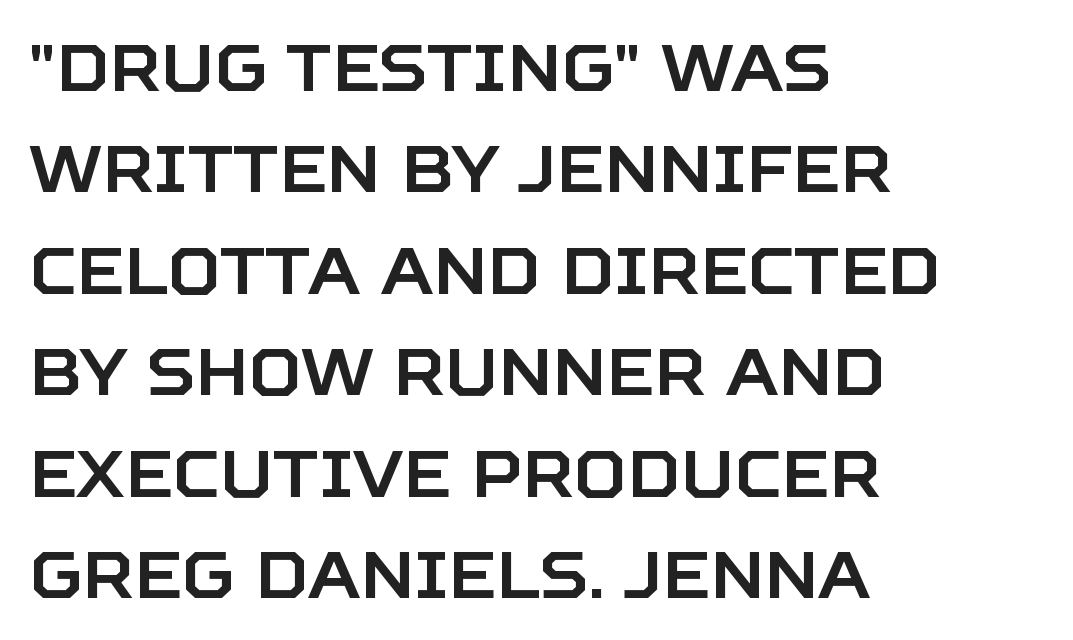
Q: Is the text italic (slanted)? A: No, it is upright.
Q: Is the typeface a serif or a sans-serif typeface? A: Sans-serif.
Q: Is the text underlined? A: No.
Q: How is the paragraph aligned? A: Left-aligned.
Q: Is the spacing between letters normal or unusually wide? A: Normal.
Q: Is the spacing between lines tight, normal or loose? A: Normal.
Q: Width (condensed, normal, or wide)? A: Normal.
Q: Stroke contrast? A: Low.
Q: x-height? A: Large.
Q: Monospaced? A: No.
